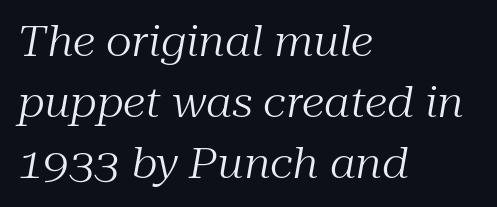
One glance says typical: line gaps are just what's usual. Underlining? Definitely not there. In terms of letterform style, serifs are clearly present. Character widths vary here, with narrow letters taking less room than wide ones. Short note: letters normally spaced. The lettering tilts uniformly, giving the passage an italic look.
